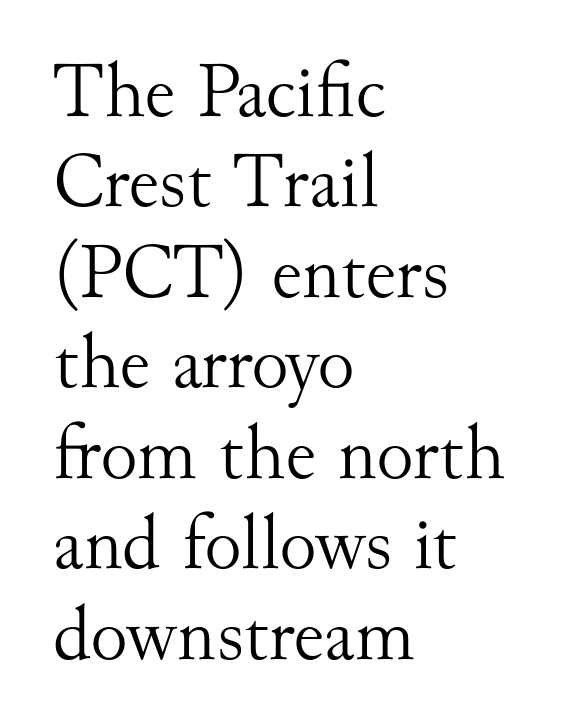
Q: Is the text bold? A: No.
Q: Is the text italic (slanted)? A: No, it is upright.
Q: Is the typeface a serif or a sans-serif typeface? A: Serif.
Q: Is the text underlined? A: No.
Q: How is the paragraph aligned? A: Left-aligned.
Q: Is the spacing between letters normal or unusually wide? A: Normal.
Q: Width (condensed, normal, or wide)? A: Normal.
Q: Stroke contrast? A: Medium.
Q: x-height? A: Small.
Q: Monospaced? A: No.
